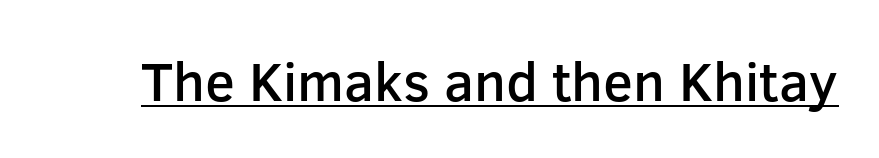
Q: Is the text bold? A: Semi-bold.
Q: Is the text italic (slanted)? A: No, it is upright.
Q: Is the typeface a serif or a sans-serif typeface? A: Sans-serif.
Q: Is the text underlined? A: Yes.
Q: Is the spacing between letters normal or unusually wide? A: Normal.
Q: Width (condensed, normal, or wide)? A: Normal.
Q: Stroke contrast? A: Low.
Q: x-height? A: Medium.
Q: Monospaced? A: No.
